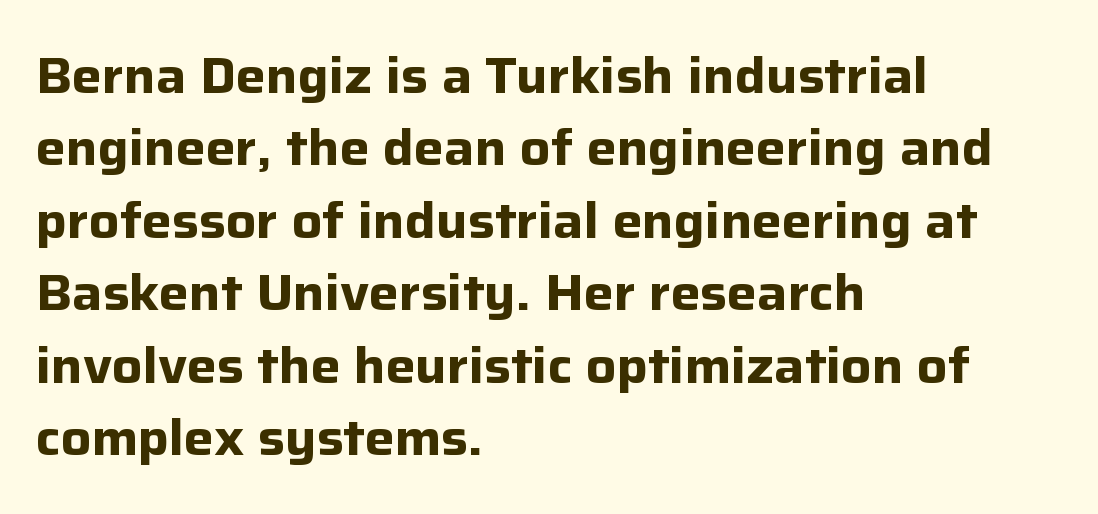
The image shows 50 px bold sans-serif type, upright; set left-aligned, normal line spacing (1.45x), normal letter spacing, not underlined; low stroke contrast and a medium x-height.
